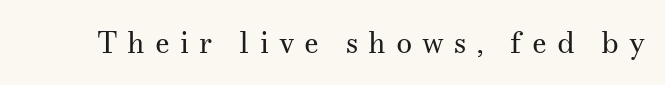
{"serif": "yes", "italic": "no", "bold": "no", "weight": "regular", "width": "normal", "stroke_contrast": "medium", "x_height": "small", "monospaced": "no", "underline": "no", "letter_spacing": "wide", "letter_spacing_em": 0.34, "glyph_px": 29}
